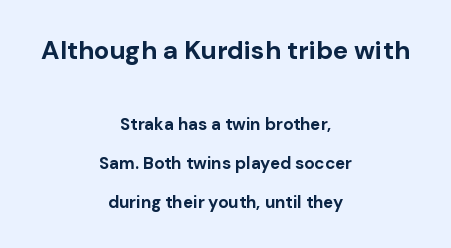
Notice how the passage keeps no hard edge, just a central spine. Inter-character spacing is left at the font's built-in metrics. Typesetter's note: full bold, strokes at maximum text heaviness. In terms of leading, this rendering errs on the spacious side. Rendered with straight, roman letterforms. Which chunk is bigger? The first one — the top block dwarfs the bottom.
